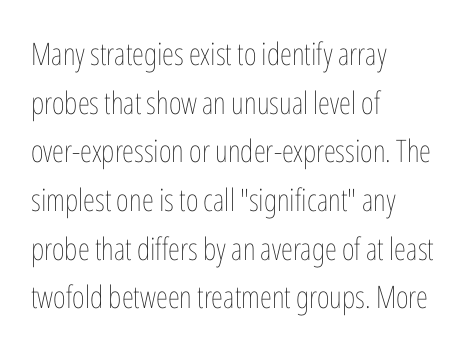
The image shows 31 px thin, condensed type, upright; set left-aligned, normal line spacing (1.57x), normal letter spacing, not underlined; low stroke contrast and a medium x-height.
